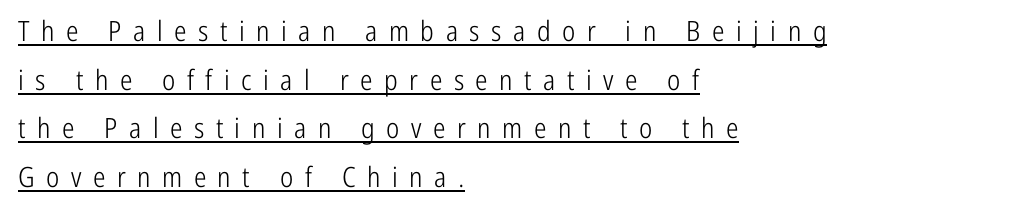
{"serif": "no", "italic": "no", "bold": "no", "weight": "light", "width": "condensed", "stroke_contrast": "low", "x_height": "medium", "monospaced": "no", "underline": "yes", "align": "left", "line_spacing_ratio": 1.74, "letter_spacing": "wide", "letter_spacing_em": 0.41, "glyph_px": 28}
